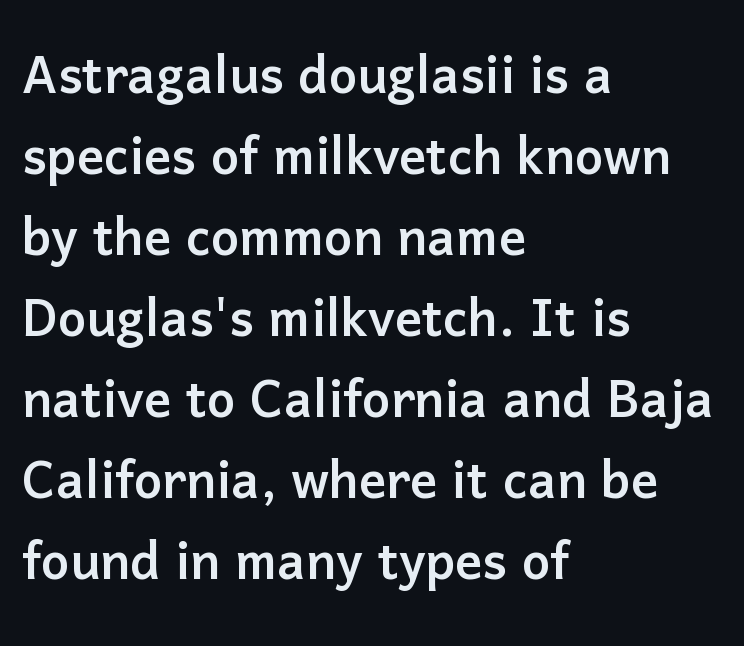
{"serif": "no", "italic": "no", "width": "normal", "stroke_contrast": "low", "x_height": "medium", "monospaced": "no", "underline": "no", "align": "left", "line_spacing_ratio": 1.21, "letter_spacing": "normal", "letter_spacing_em": 0.0, "glyph_px": 67}
